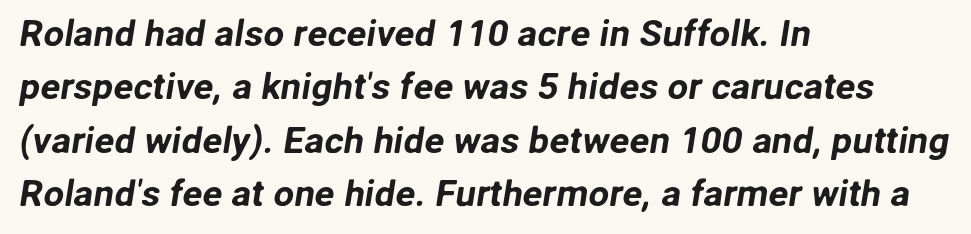
Q: Is the typeface a serif or a sans-serif typeface? A: Sans-serif.
Q: Is the text underlined? A: No.
Q: How is the paragraph aligned? A: Left-aligned.
Q: Is the spacing between letters normal or unusually wide? A: Normal.
Q: Is the spacing between lines tight, normal or loose? A: Normal.
Q: Width (condensed, normal, or wide)? A: Normal.
Q: Stroke contrast? A: Low.
Q: x-height? A: Medium.
Q: Monospaced? A: No.
